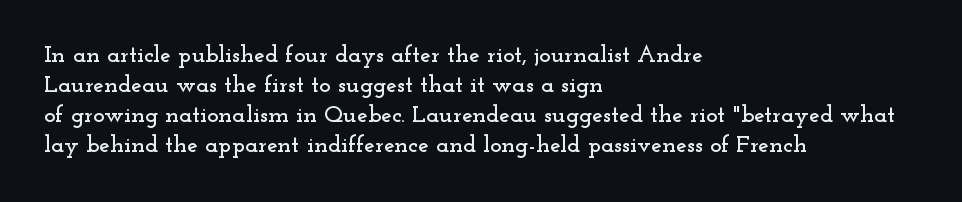
The image shows 24 px text type, upright; set left-aligned, normal line spacing (1.25x), normal letter spacing, not underlined.
